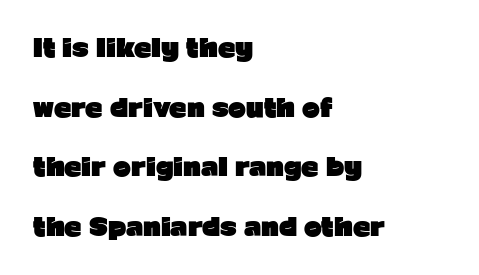
The image shows 24 px bold type, upright; set left-aligned, loose line spacing (2.48x), normal letter spacing, not underlined.
